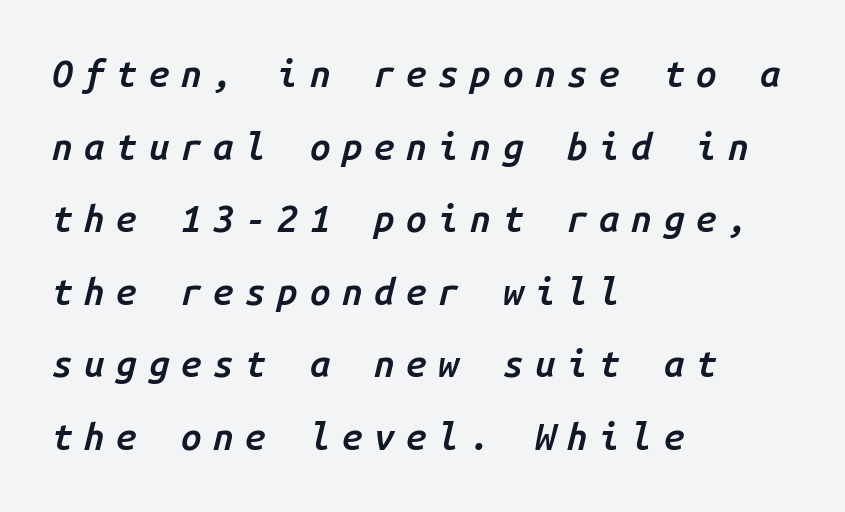
The image shows 37 px semibold type, italic (leaning right), monospaced; set left-aligned, loose line spacing (1.96x), unusually wide letter spacing (+0.31 em), not underlined; low stroke contrast and a medium x-height.
